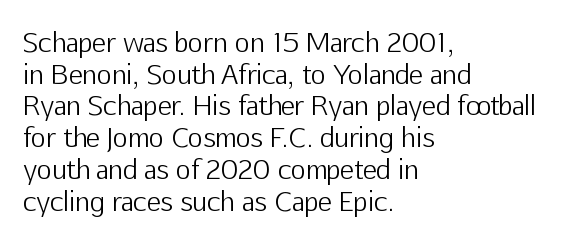
Q: Is the text bold? A: No.
Q: Is the text italic (slanted)? A: No, it is upright.
Q: Is the text underlined? A: No.
Q: How is the paragraph aligned? A: Left-aligned.
Q: Is the spacing between letters normal or unusually wide? A: Normal.
